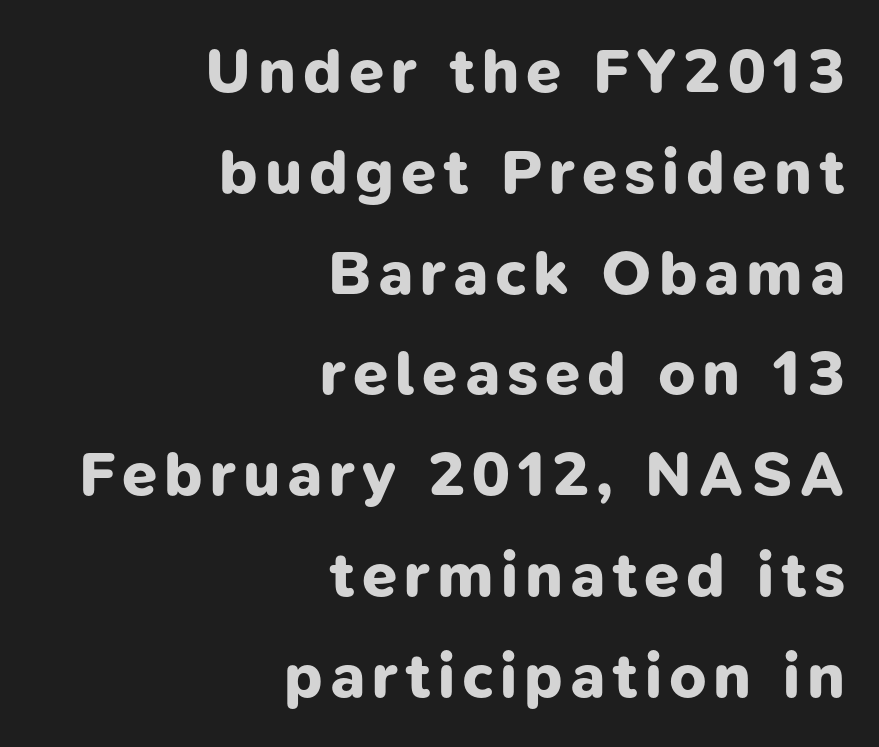
{"serif": "no", "bold": "yes", "weight": "bold", "width": "normal", "stroke_contrast": "low", "x_height": "medium", "monospaced": "no", "underline": "no", "align": "right", "line_spacing": "normal", "line_spacing_ratio": 1.6, "glyph_px": 63}
